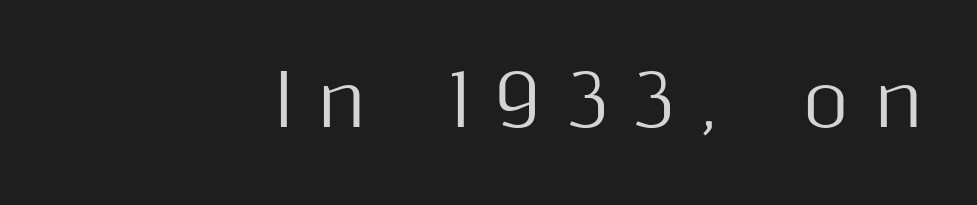
The space directly below the letters is spotless. Spacing verdict: proportional, widths tailored to each character. The passage shown has open, widely tracked lettering throughout. It's the straight-up-and-down kind of type. The passage is arranged like a letterhead date or caption credit — flush right.
